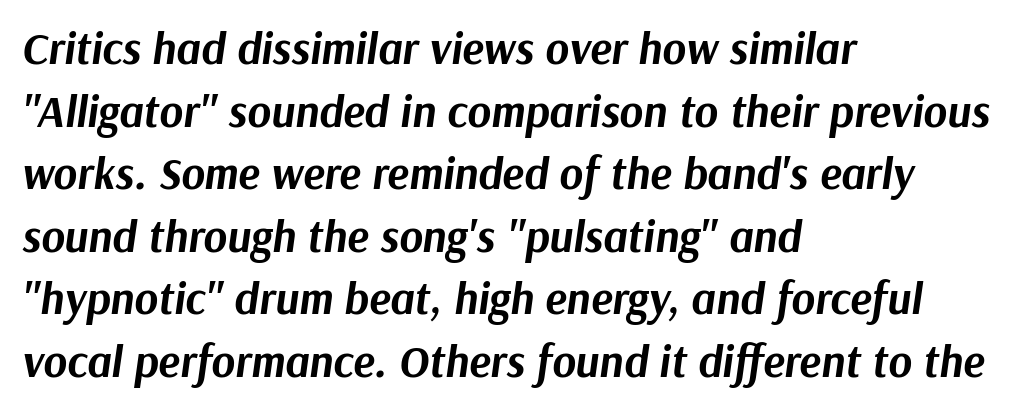
Here the designer chose a conventional face with non-uniform glyph widths. Is the letter spacing exaggerated? No — it looks like the ordinary default. Heavy-handed strokes throughout: this text is bold. Every character sits at an angle, as italics do. The strip under each line holds only bare page.
